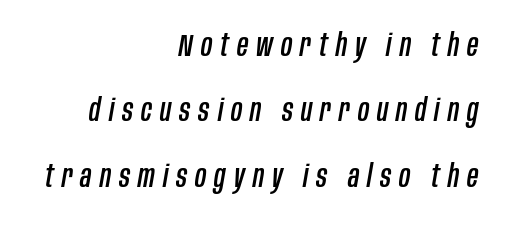
Q: Is the text italic (slanted)? A: Yes, it leans right by about 10 degrees.
Q: Is the text underlined? A: No.
Q: How is the paragraph aligned? A: Right-aligned.
Q: Is the spacing between letters normal or unusually wide? A: Unusually wide.
Q: Is the spacing between lines tight, normal or loose? A: Loose.
Q: Width (condensed, normal, or wide)? A: Condensed.
Q: Stroke contrast? A: Low.
Q: x-height? A: Large.
Q: Monospaced? A: No.
